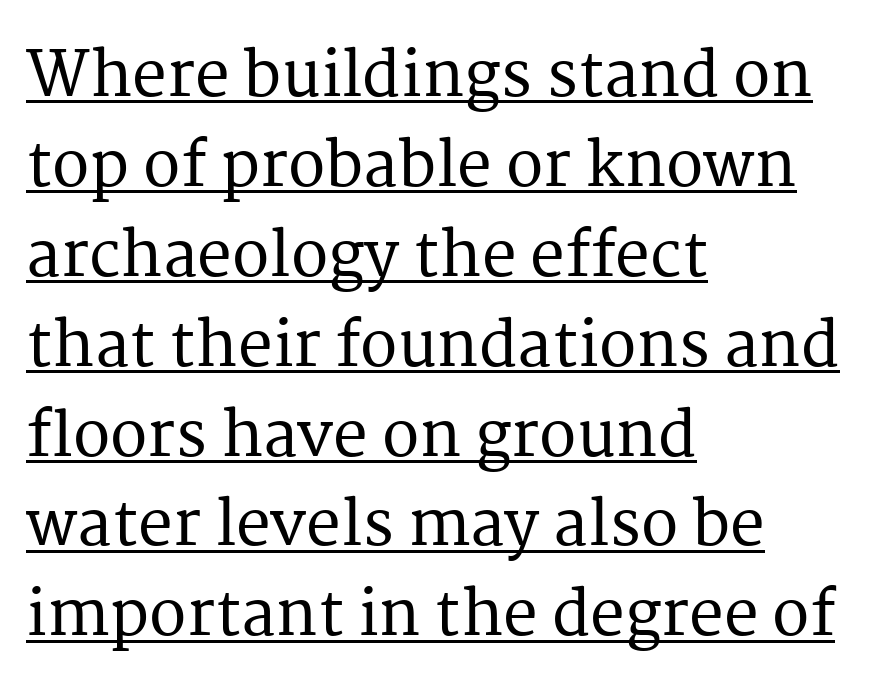
Q: Is the text italic (slanted)? A: No, it is upright.
Q: Is the typeface a serif or a sans-serif typeface? A: Serif.
Q: Is the text underlined? A: Yes.
Q: How is the paragraph aligned? A: Left-aligned.
Q: Is the spacing between letters normal or unusually wide? A: Normal.
Q: Is the spacing between lines tight, normal or loose? A: Normal.
Q: Width (condensed, normal, or wide)? A: Normal.
Q: Stroke contrast? A: Medium.
Q: x-height? A: Medium.
Q: Monospaced? A: No.
